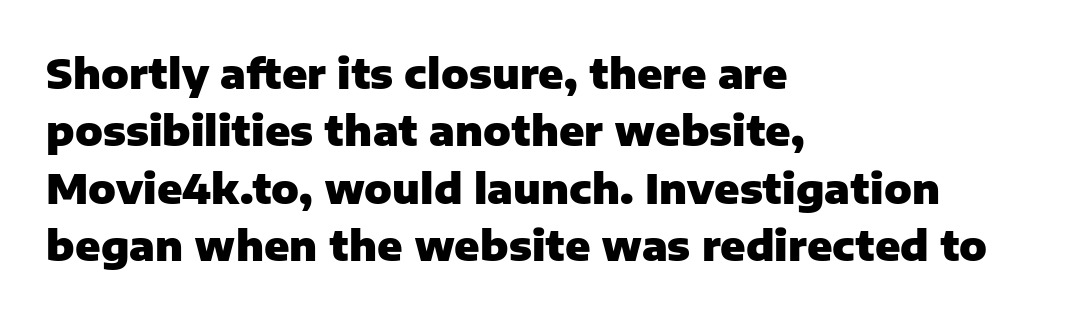
{"serif": "no", "italic": "no", "bold": "yes", "weight": "heavy", "width": "normal", "stroke_contrast": "low", "x_height": "medium", "monospaced": "no", "underline": "no", "align": "left", "line_spacing": "normal", "line_spacing_ratio": 1.4, "letter_spacing": "normal", "letter_spacing_em": 0.0, "glyph_px": 41}
